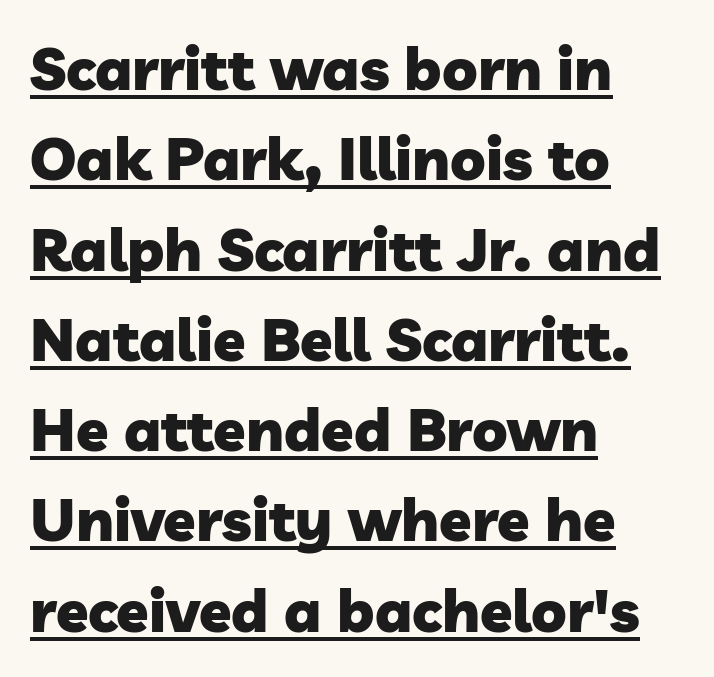
{"serif": "no", "bold": "yes", "weight": "heavy", "width": "normal", "stroke_contrast": "low", "x_height": "medium", "monospaced": "no", "underline": "yes", "align": "left", "line_spacing": "normal", "line_spacing_ratio": 1.53, "letter_spacing": "normal", "letter_spacing_em": 0.0, "glyph_px": 59}
